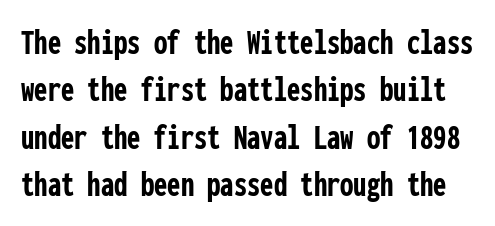
The image shows 38 px semibold, condensed sans-serif type, upright, monospaced; set normal line spacing (1.25x), normal letter spacing, not underlined; low stroke contrast and a medium x-height.
